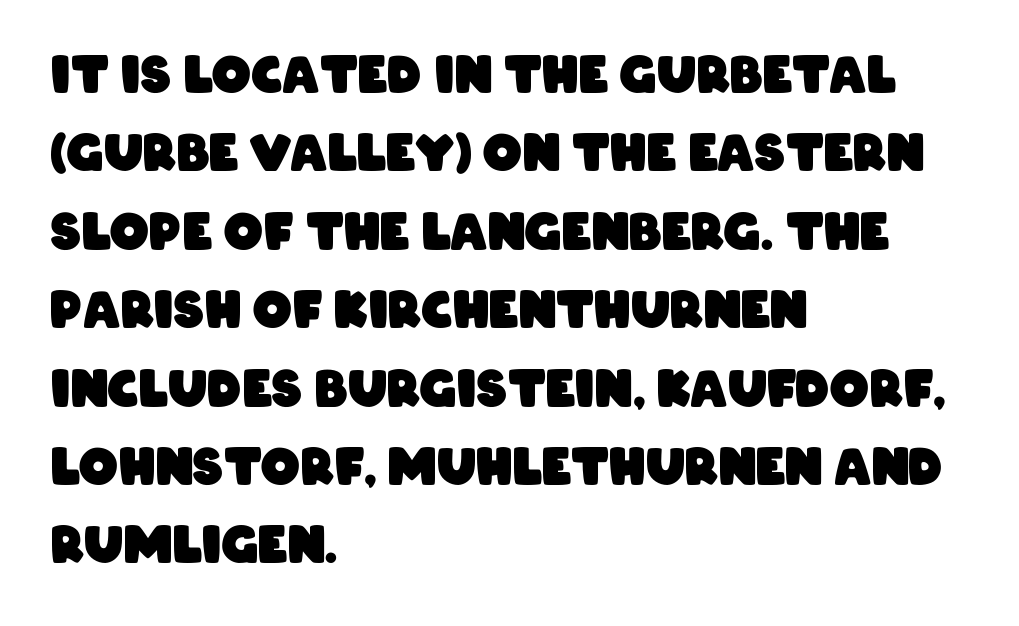
Q: Is the text bold? A: Yes.
Q: Is the typeface a serif or a sans-serif typeface? A: Sans-serif.
Q: Is the text underlined? A: No.
Q: How is the paragraph aligned? A: Left-aligned.
Q: Is the spacing between letters normal or unusually wide? A: Normal.
Q: Is the spacing between lines tight, normal or loose? A: Normal.
Q: Width (condensed, normal, or wide)? A: Condensed.
Q: Stroke contrast? A: Low.
Q: x-height? A: Large.
Q: Monospaced? A: No.
